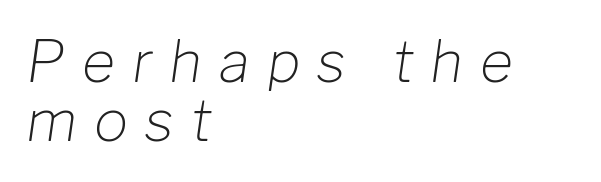
The image shows 57 px light type, italic (leaning right); set left-aligned, tight line spacing (1.03x), unusually wide letter spacing (+0.3 em), not underlined; low stroke contrast and a medium x-height.
